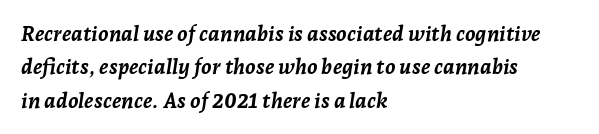
The image shows 21 px bold type, italic (leaning right); set left-aligned, normal line spacing (1.59x), normal letter spacing, not underlined.
